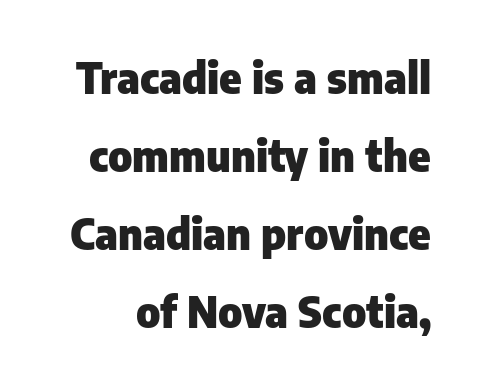
The image shows 42 px heavy sans-serif type, upright; set line spacing 1.86x, normal letter spacing, not underlined; low stroke contrast and a medium x-height.
